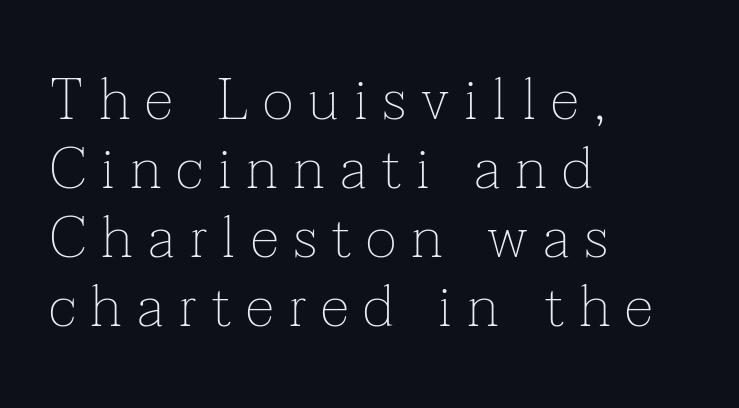
The image shows 59 px thin serif type, upright; set left-aligned, line spacing 1.17x, unusually wide letter spacing (+0.25 em), not underlined; low stroke contrast and a medium x-height.
